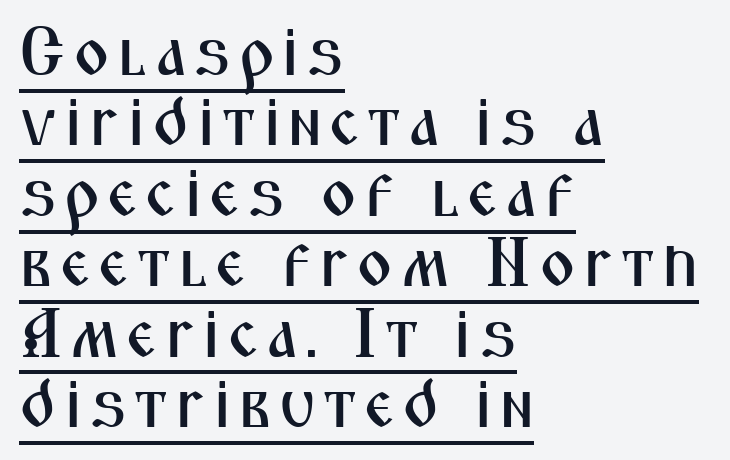
{"serif": "no", "italic": "no", "width": "condensed", "stroke_contrast": "medium", "x_height": "medium", "monospaced": "no", "underline": "yes", "align": "left", "line_spacing": "tight", "line_spacing_ratio": 1.02, "glyph_px": 69}
